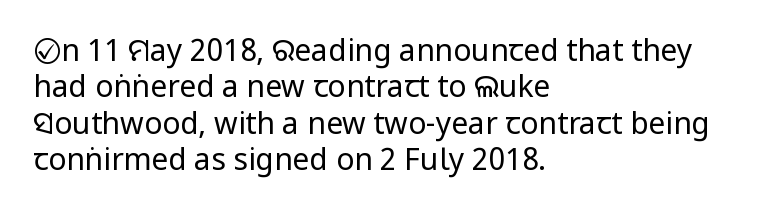
Q: Is the text bold? A: No.
Q: Is the text italic (slanted)? A: No, it is upright.
Q: Is the typeface a serif or a sans-serif typeface? A: Sans-serif.
Q: Is the text underlined? A: No.
Q: How is the paragraph aligned? A: Left-aligned.
Q: Is the spacing between letters normal or unusually wide? A: Normal.
Q: Width (condensed, normal, or wide)? A: Condensed.
Q: Stroke contrast? A: Low.
Q: x-height? A: Large.
Q: Monospaced? A: No.
